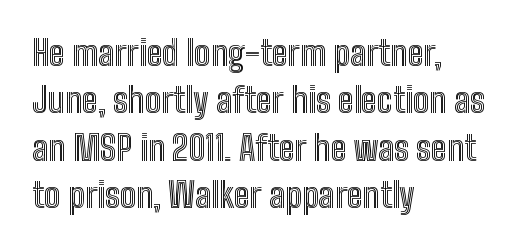
The image shows 34 px condensed type, upright; set left-aligned, normal line spacing (1.39x), normal letter spacing, not underlined; a medium x-height.
